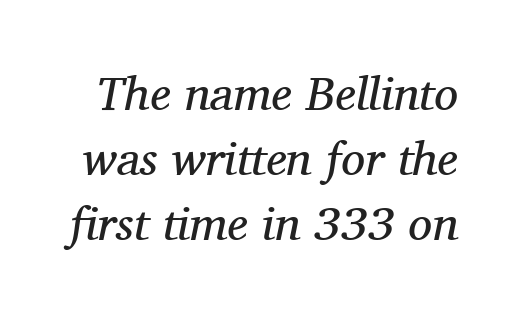
The passage shown is typed in a proportional face where columns would drift. Each row of text sits above clean, open space. Students, note that the glyphs here touch the page at normal intervals. This sample uses a serif face. A typesetter would call this leading conventional body-copy spacing.
